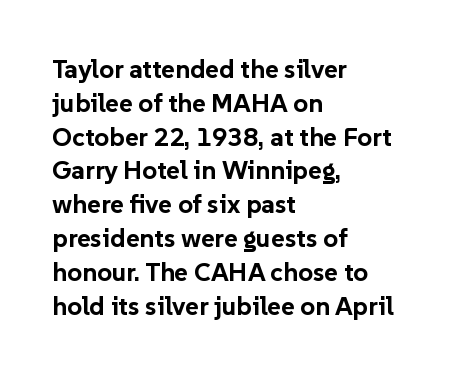
Notice how the stems are strictly vertical — no italics here. The passage shown is emphatically bold. Students, observe: this is what conventionally led text looks like. You could call the tracking neutral — neither tight nor loose. The ragged edge is on the right, which tells us the setting is flush left. Descenders are the only things crossing below the line.
